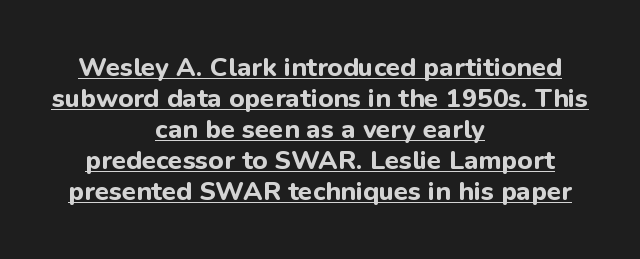
The image shows 26 px bold type, upright; set centered, line spacing 1.19x, normal letter spacing, underlined.
